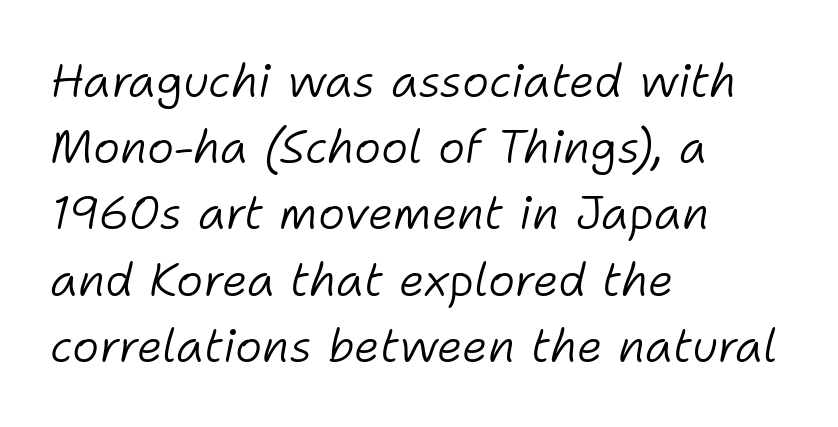
Heft: none added — not bold. Type without underlining. Typeset ragged right — the left edge is the straight one. Do the characters align in a grid? No, the font is proportional. You can tell it's italic because the verticals aren't actually vertical.
